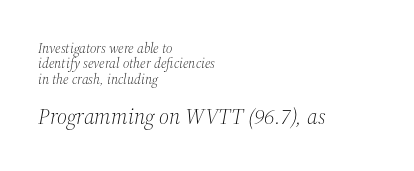
In this sample the second text group is rendered at the bigger scale. These lines huddle together more closely than default settings would place them. Just letters on the line, the space beneath them empty. Style check: oblique.
